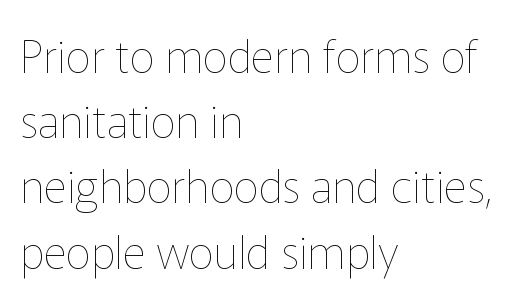
The image shows 45 px thin type, upright; set left-aligned, normal line spacing (1.45x), normal letter spacing, not underlined; low stroke contrast and a medium x-height.
